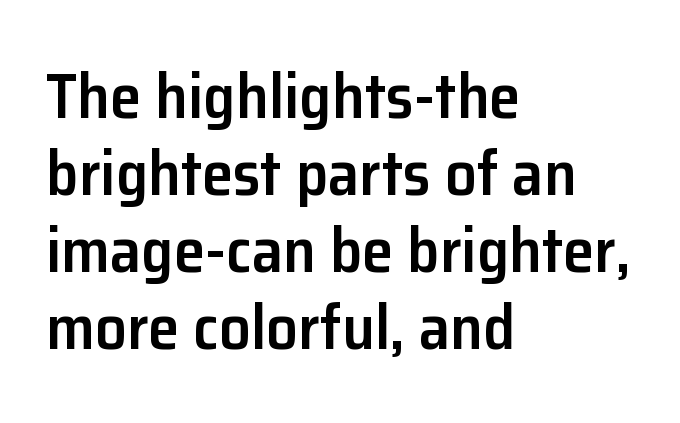
The image shows 63 px semibold sans-serif type, upright; set left-aligned, line spacing 1.22x, normal letter spacing, not underlined; low stroke contrast and a medium x-height.
